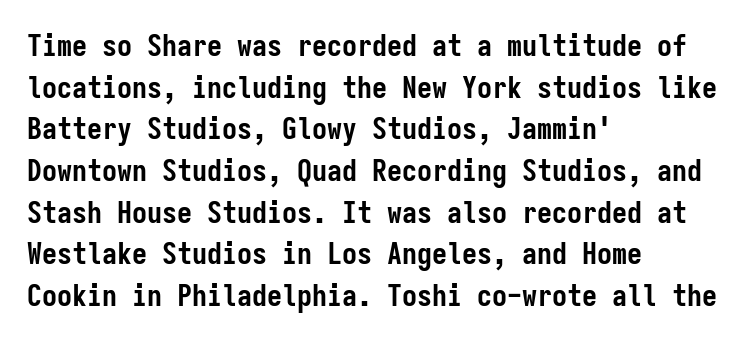
The image shows 30 px semibold, condensed sans-serif type, upright, monospaced; set left-aligned, normal line spacing (1.39x), normal letter spacing, not underlined; low stroke contrast and a medium x-height.
